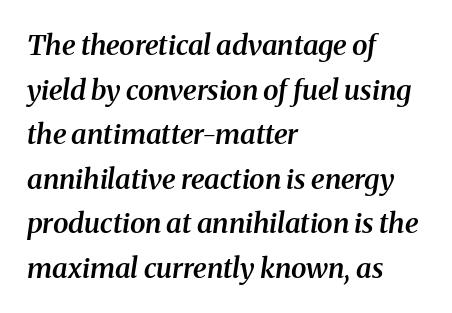
Q: Is the text bold? A: Semi-bold.
Q: Is the text italic (slanted)? A: Yes, it leans right by about 8 degrees.
Q: Is the typeface a serif or a sans-serif typeface? A: Serif.
Q: Is the text underlined? A: No.
Q: How is the paragraph aligned? A: Left-aligned.
Q: Is the spacing between letters normal or unusually wide? A: Normal.
Q: Is the spacing between lines tight, normal or loose? A: Normal.
Q: Width (condensed, normal, or wide)? A: Normal.
Q: Stroke contrast? A: Medium.
Q: x-height? A: Medium.
Q: Monospaced? A: No.
